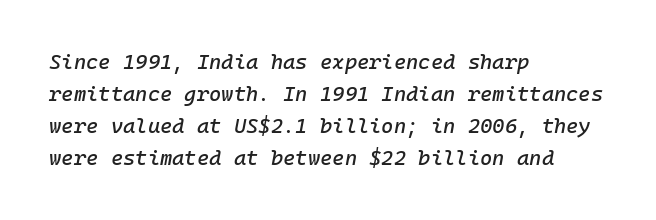
Slanted lettering throughout. Between one letter and the next there's only the usual sliver of space. Leftover space on each line is placed entirely after the last word. Regarding leading, the lines here are spaced in the standard way. A clean baseline with only descenders dipping below it.
